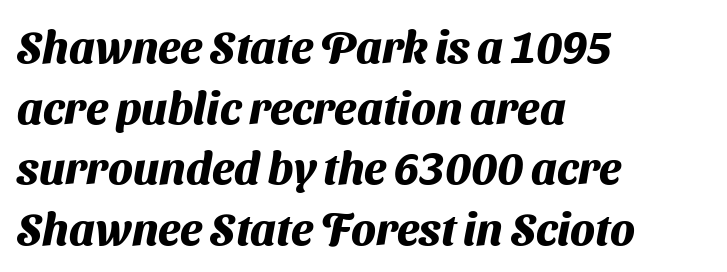
{"serif": "no", "bold": "yes", "weight": "heavy", "width": "normal", "stroke_contrast": "medium", "x_height": "medium", "monospaced": "no", "underline": "no", "align": "left", "line_spacing": "normal", "line_spacing_ratio": 1.35, "letter_spacing": "normal", "letter_spacing_em": 0.0, "glyph_px": 45}
